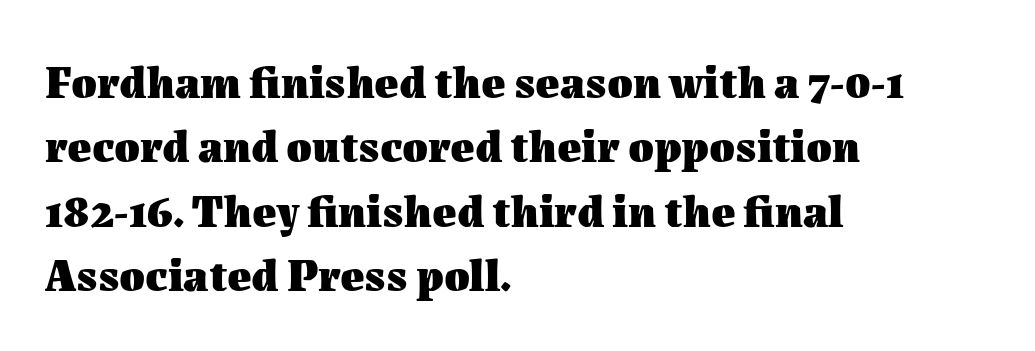
The image shows 46 px heavy type, upright; set left-aligned, normal line spacing (1.4x), normal letter spacing, not underlined; medium stroke contrast and a medium x-height.
